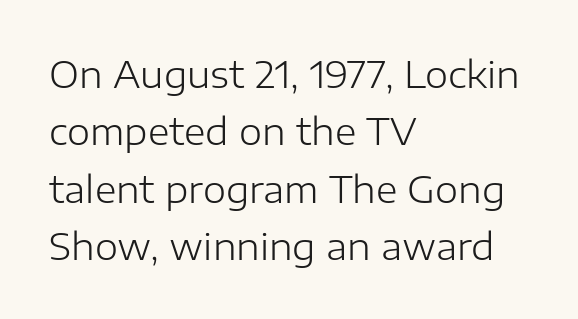
The image shows 37 px light sans-serif type, upright; set left-aligned, normal line spacing (1.55x), normal letter spacing, not underlined; low stroke contrast and a medium x-height.
